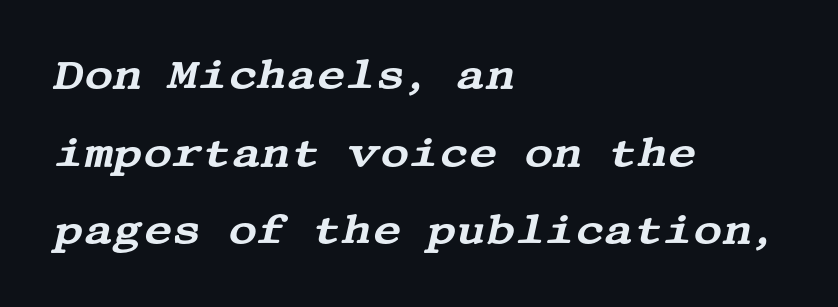
Rendered with sloped, italic letterforms. Observe the serifs anchoring each vertical stroke in this sample. The tracking reads as untouched default to a designer's eye. Underlining? Definitely not there. Each new line begins a long way beneath the previous one. Compared with a centered layout, this one pins lines to the left instead.
